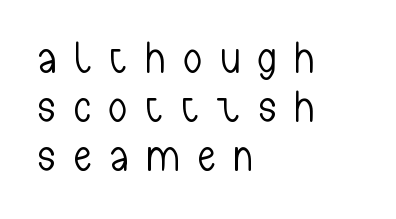
The image shows 44 px light, condensed sans-serif type, upright; set left-aligned, tight line spacing (1.11x), unusually wide letter spacing (+0.44 em), not underlined; low stroke contrast and a medium x-height.
